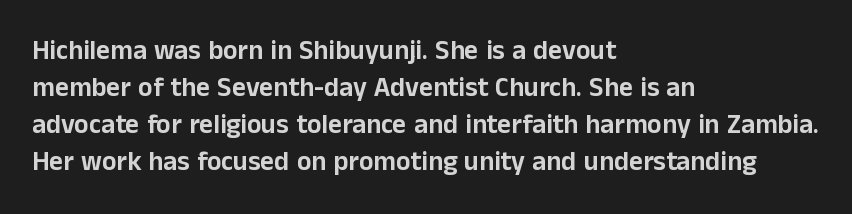
Q: Is the text italic (slanted)? A: No, it is upright.
Q: Is the text underlined? A: No.
Q: How is the paragraph aligned? A: Left-aligned.
Q: Is the spacing between letters normal or unusually wide? A: Normal.
Q: Is the spacing between lines tight, normal or loose? A: Normal.
